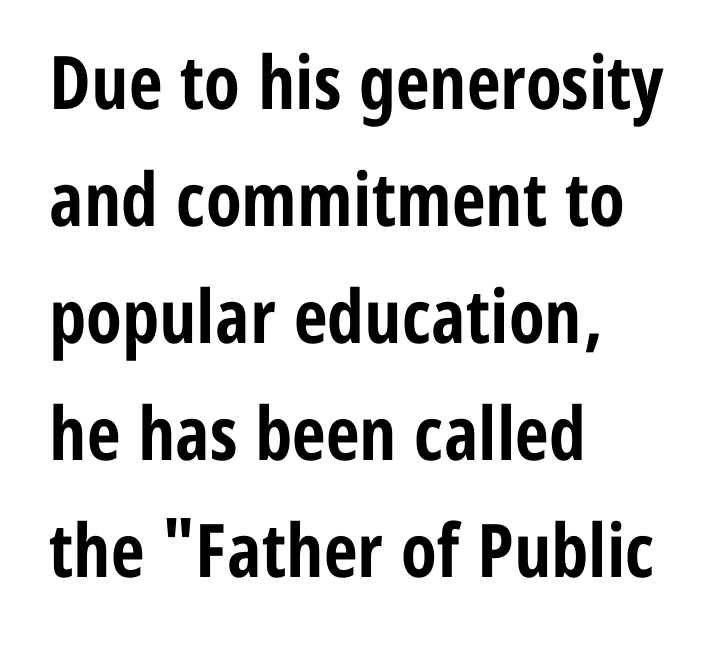
{"serif": "no", "italic": "no", "bold": "yes", "weight": "bold", "width": "condensed", "stroke_contrast": "low", "x_height": "medium", "monospaced": "no", "underline": "no", "align": "left", "line_spacing": "normal", "line_spacing_ratio": 1.58, "letter_spacing": "normal", "letter_spacing_em": 0.0, "glyph_px": 74}
